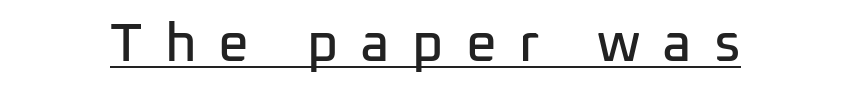
{"serif": "no", "italic": "no", "width": "normal", "stroke_contrast": "low", "x_height": "medium", "monospaced": "no", "underline": "yes", "letter_spacing": "wide", "letter_spacing_em": 0.41, "glyph_px": 54}
